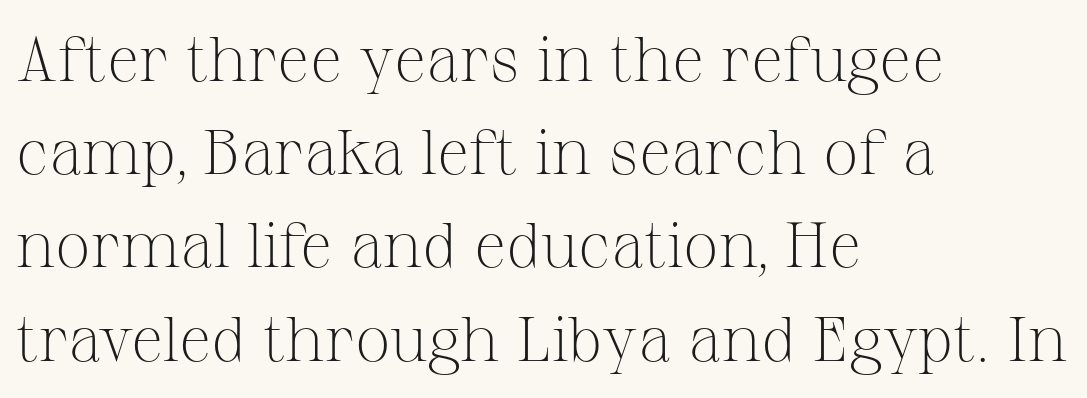
The lines sit at an ordinary, default distance from one another. What stands out about the letter spacing? Nothing — it is the standard amount. The passage shown is typed in a proportional face where columns would drift. The font sits on the lighter half of the weight spectrum, regular included. This is the regular roman posture of the typeface. This sample is left-justified, so line endings fall wherever the words run out.
